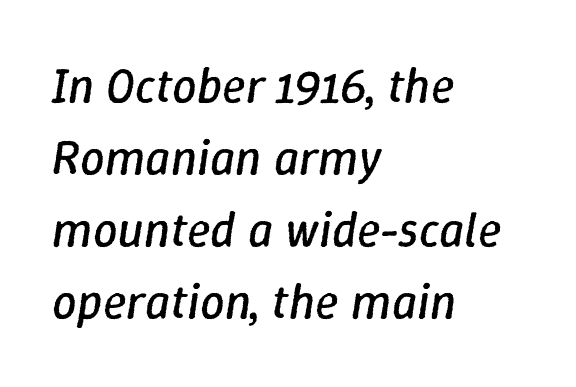
Q: Is the text bold? A: No.
Q: Is the text italic (slanted)? A: Yes, it leans right by about 9 degrees.
Q: Is the text underlined? A: No.
Q: How is the paragraph aligned? A: Left-aligned.
Q: Is the spacing between letters normal or unusually wide? A: Normal.
Q: Is the spacing between lines tight, normal or loose? A: Normal.
Q: Width (condensed, normal, or wide)? A: Normal.
Q: Stroke contrast? A: Low.
Q: x-height? A: Medium.
Q: Monospaced? A: No.
